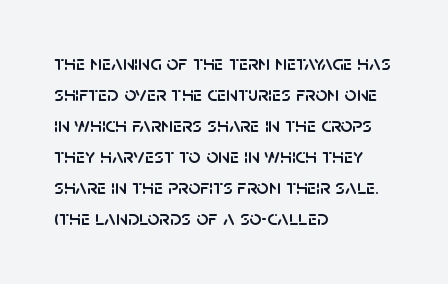
{"italic": "no", "underline": "no", "align": "left", "line_spacing": "normal", "line_spacing_ratio": 1.48, "letter_spacing": "normal", "letter_spacing_em": 0.0, "glyph_px": 21}
